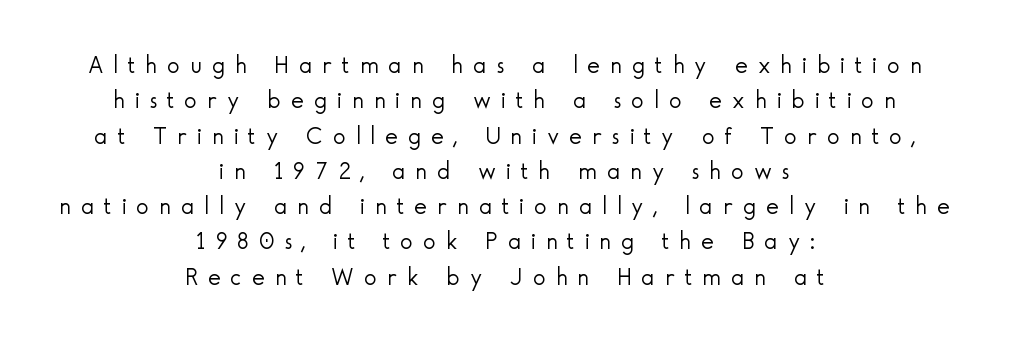
The image shows 24 px text type, upright; set centered, normal line spacing (1.47x), unusually wide letter spacing (+0.42 em), not underlined.
